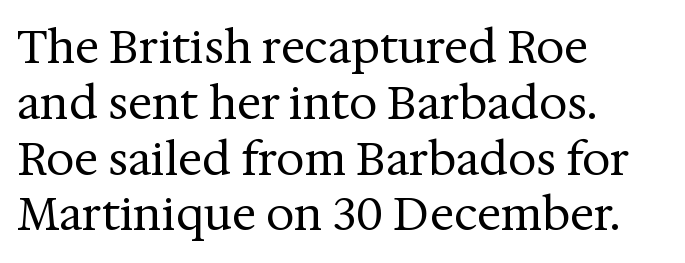
The image shows 45 px regular-weight serif type, upright; set left-aligned, line spacing 1.24x, normal letter spacing, not underlined; medium stroke contrast and a medium x-height.
